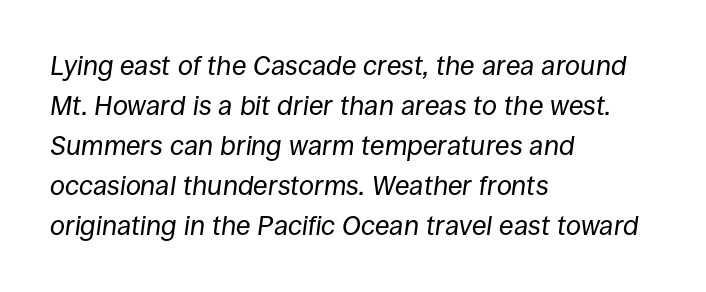
The image shows 27 px text type, italic (leaning right); set left-aligned, normal line spacing (1.48x), normal letter spacing, not underlined.
